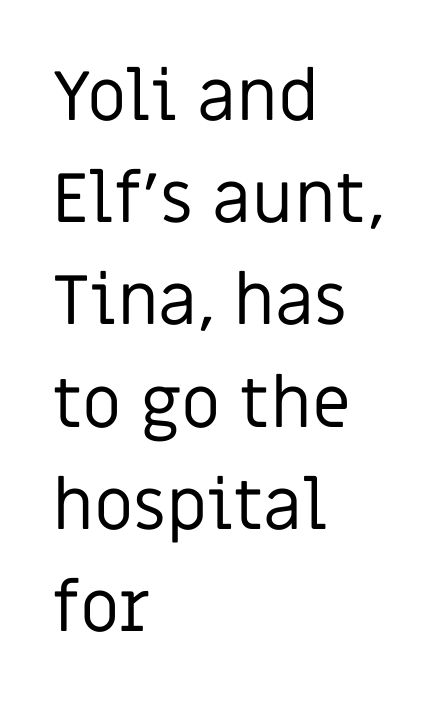
Interline gaps are of average width in this sample. Looks like regular typesetting: each glyph gets only the width it needs. This is sans-serif lettering, the kind often seen on screens and signage. The strip under each line holds only bare page. Teacher's note: observe the even left margin — that is flush-left alignment.
